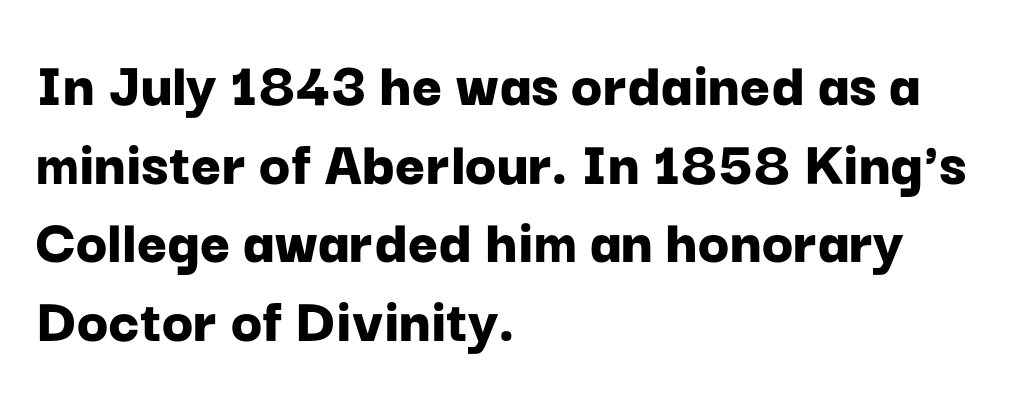
Q: Is the text bold? A: Yes.
Q: Is the text italic (slanted)? A: No, it is upright.
Q: Is the typeface a serif or a sans-serif typeface? A: Sans-serif.
Q: Is the text underlined? A: No.
Q: How is the paragraph aligned? A: Left-aligned.
Q: Is the spacing between letters normal or unusually wide? A: Normal.
Q: Width (condensed, normal, or wide)? A: Normal.
Q: Stroke contrast? A: Low.
Q: x-height? A: Medium.
Q: Monospaced? A: No.
